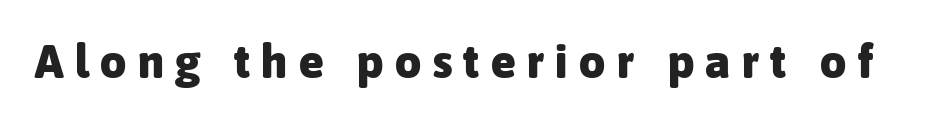
The image shows 46 px heavy sans-serif type, upright; set unusually wide letter spacing (+0.25 em), not underlined; low stroke contrast and a medium x-height.
